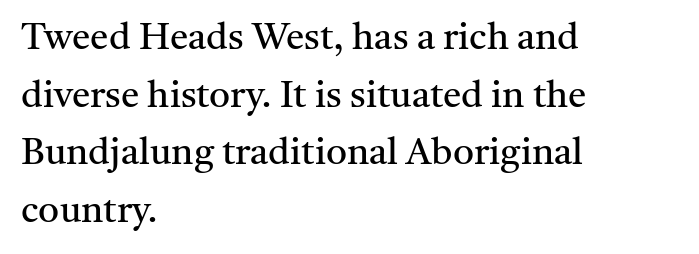
The image shows 37 px regular-weight serif type, upright; set left-aligned, normal line spacing (1.56x), normal letter spacing, not underlined; medium stroke contrast and a medium x-height.
